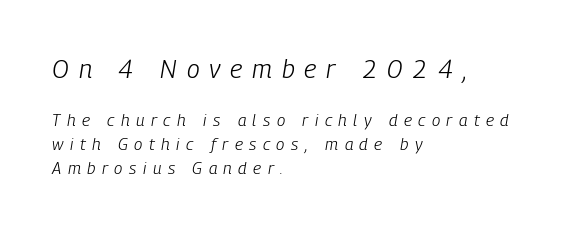
The image shows 26 px text type, italic (leaning right); set left-aligned, normal line spacing (1.41x), unusually wide letter spacing (+0.38 em), not underlined; the first (top) block is 1.53x larger.
